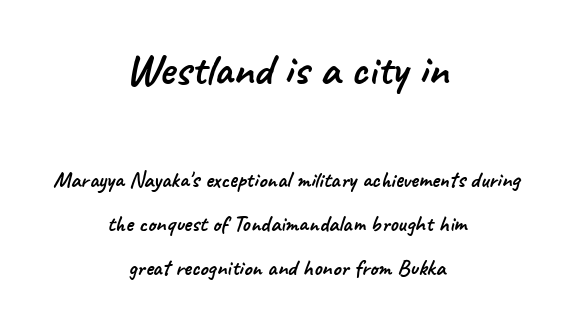
Between these two stacked blocks, the higher one wins on size. Leading: increased. Horizontal alignment here is central, giving a formal, balanced look. Unlike a traditional serif, this face leaves its strokes unadorned. Caption: standard tracking, unaltered. The face used here is proportionally spaced, like ordinary book or web type.
